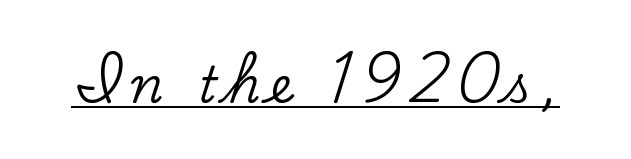
The image shows 49 px serif type; set unusually wide letter spacing (+0.2 em), underlined; low stroke contrast and a small x-height.
